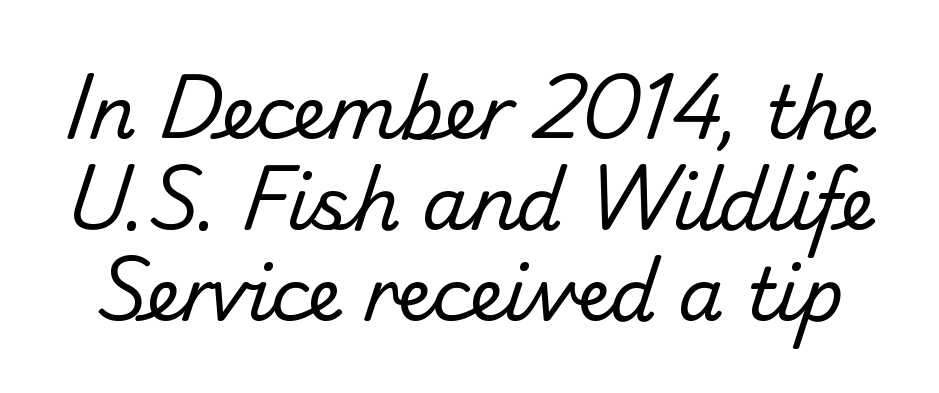
Q: Is the text bold? A: No.
Q: Is the typeface a serif or a sans-serif typeface? A: Sans-serif.
Q: Is the text underlined? A: No.
Q: Is the spacing between letters normal or unusually wide? A: Normal.
Q: Is the spacing between lines tight, normal or loose? A: Normal.
Q: Width (condensed, normal, or wide)? A: Normal.
Q: Stroke contrast? A: Low.
Q: x-height? A: Small.
Q: Monospaced? A: No.
